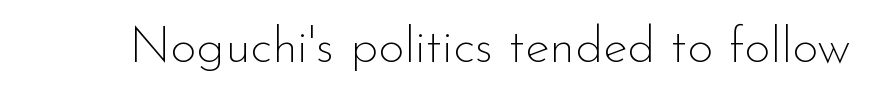
Q: Is the text bold? A: No.
Q: Is the text italic (slanted)? A: No, it is upright.
Q: Is the typeface a serif or a sans-serif typeface? A: Sans-serif.
Q: Is the text underlined? A: No.
Q: Is the spacing between letters normal or unusually wide? A: Normal.
Q: Width (condensed, normal, or wide)? A: Normal.
Q: Stroke contrast? A: Low.
Q: x-height? A: Small.
Q: Monospaced? A: No.
